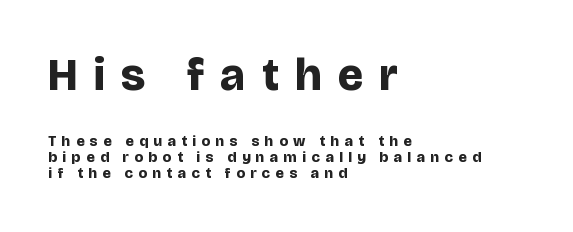
{"serif": "no", "italic": "no", "bold": "yes", "weight": "bold", "width": "normal", "stroke_contrast": "low", "x_height": "large", "monospaced": "no", "underline": "no", "align": "left", "line_spacing": "tight", "line_spacing_ratio": 1.07, "letter_spacing": "wide", "letter_spacing_em": 0.36, "larger_block": "first", "size_ratio": 3.0, "glyph_px": 45}
